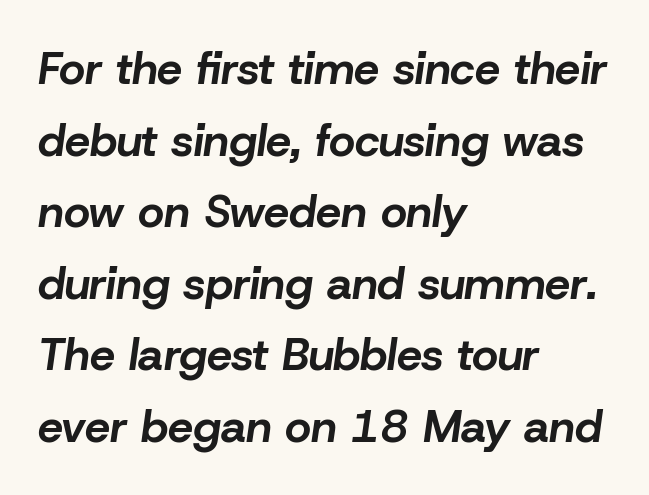
{"italic": "yes", "lean": "right", "slant_degrees": 8, "bold": "yes", "weight": "bold", "width": "normal", "stroke_contrast": "low", "x_height": "medium", "monospaced": "no", "underline": "no", "align": "left", "line_spacing": "normal", "line_spacing_ratio": 1.59, "letter_spacing": "normal", "letter_spacing_em": 0.0, "glyph_px": 45}
